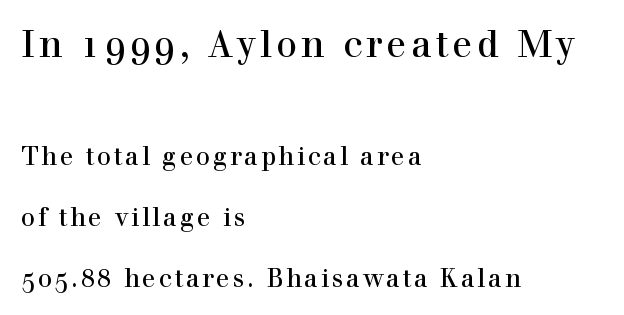
The image shows 37 px serif type, upright; set left-aligned, loose line spacing (2.44x), not underlined; the first (top) block is 1.48x larger; a medium x-height.
